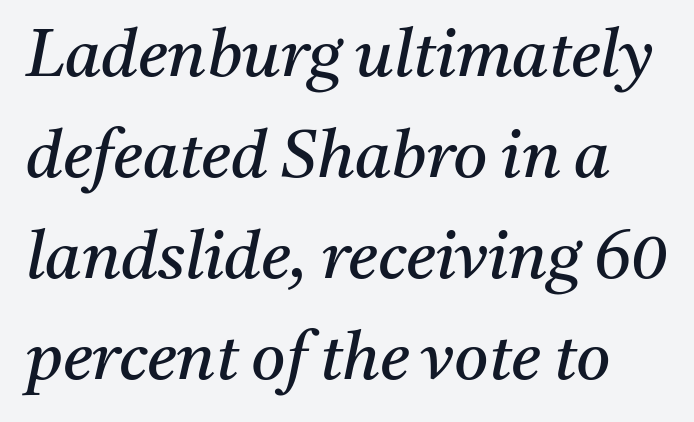
The image shows 66 px regular-weight serif type, italic (leaning right); set normal line spacing (1.53x), normal letter spacing, not underlined; medium stroke contrast and a medium x-height.
